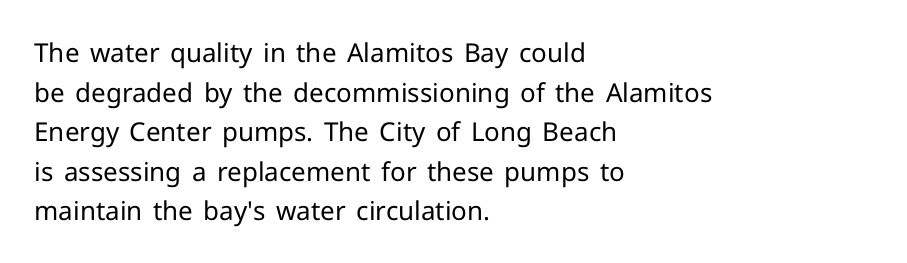
{"italic": "no", "bold": "no", "underline": "no", "align": "left", "line_spacing": "normal", "line_spacing_ratio": 1.52, "letter_spacing": "normal", "letter_spacing_em": 0.0, "glyph_px": 26}
